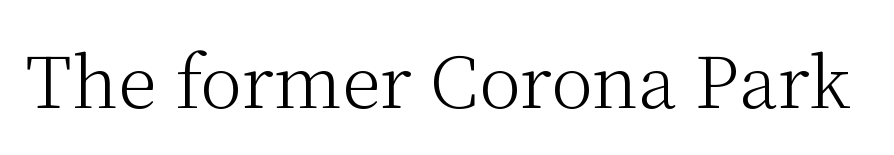
Q: Is the text bold? A: No.
Q: Is the text italic (slanted)? A: No, it is upright.
Q: Is the typeface a serif or a sans-serif typeface? A: Serif.
Q: Is the text underlined? A: No.
Q: Is the spacing between letters normal or unusually wide? A: Normal.
Q: Width (condensed, normal, or wide)? A: Normal.
Q: Stroke contrast? A: Medium.
Q: x-height? A: Medium.
Q: Monospaced? A: No.
